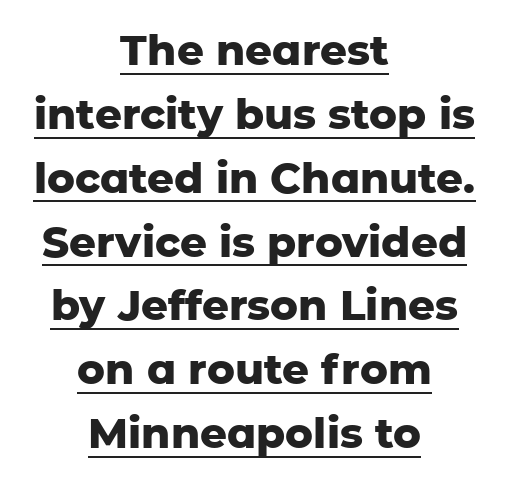
Q: Is the text bold? A: Yes.
Q: Is the text italic (slanted)? A: No, it is upright.
Q: Is the typeface a serif or a sans-serif typeface? A: Sans-serif.
Q: Is the text underlined? A: Yes.
Q: How is the paragraph aligned? A: Centered.
Q: Is the spacing between letters normal or unusually wide? A: Normal.
Q: Is the spacing between lines tight, normal or loose? A: Normal.
Q: Width (condensed, normal, or wide)? A: Normal.
Q: Stroke contrast? A: Low.
Q: x-height? A: Medium.
Q: Monospaced? A: No.
